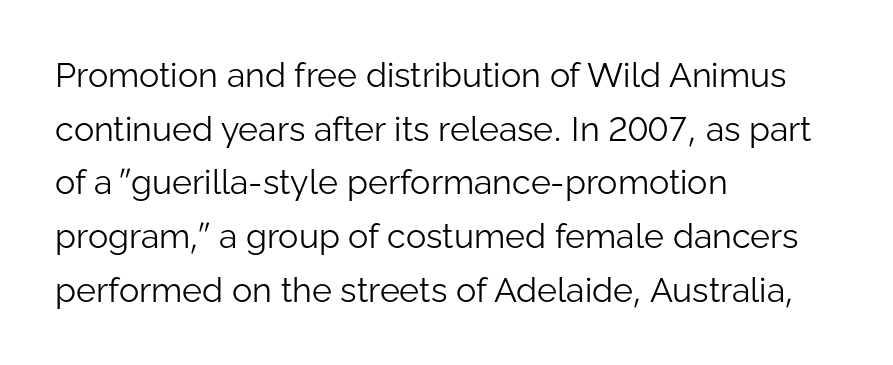
Q: Is the text bold? A: No.
Q: Is the text italic (slanted)? A: No, it is upright.
Q: Is the typeface a serif or a sans-serif typeface? A: Sans-serif.
Q: Is the text underlined? A: No.
Q: How is the paragraph aligned? A: Left-aligned.
Q: Is the spacing between letters normal or unusually wide? A: Normal.
Q: Is the spacing between lines tight, normal or loose? A: Normal.
Q: Width (condensed, normal, or wide)? A: Normal.
Q: Stroke contrast? A: Low.
Q: x-height? A: Medium.
Q: Monospaced? A: No.
